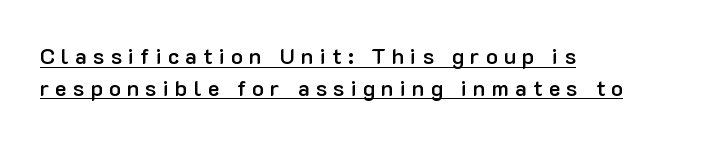
Q: Is the text bold? A: Semi-bold.
Q: Is the text italic (slanted)? A: No, it is upright.
Q: Is the text underlined? A: Yes.
Q: How is the paragraph aligned? A: Left-aligned.
Q: Is the spacing between letters normal or unusually wide? A: Unusually wide.
Q: Is the spacing between lines tight, normal or loose? A: Normal.
